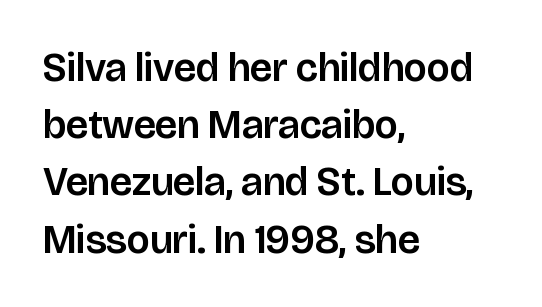
{"serif": "no", "italic": "no", "width": "normal", "stroke_contrast": "low", "x_height": "large", "monospaced": "no", "underline": "no", "align": "left", "line_spacing": "normal", "line_spacing_ratio": 1.43, "letter_spacing": "normal", "letter_spacing_em": 0.0, "glyph_px": 40}
